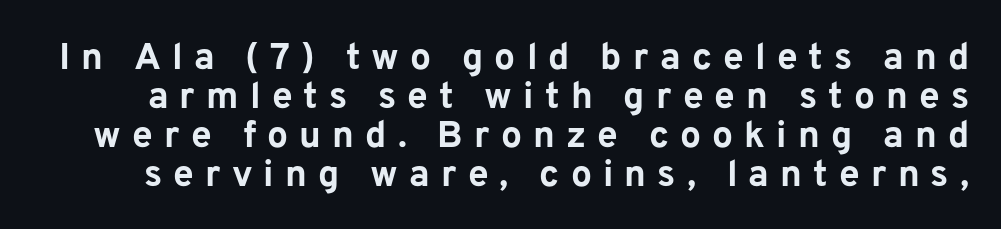
The image shows 37 px bold sans-serif type, upright; set tight line spacing (1.05x), unusually wide letter spacing (+0.3 em), not underlined; low stroke contrast and a medium x-height.
